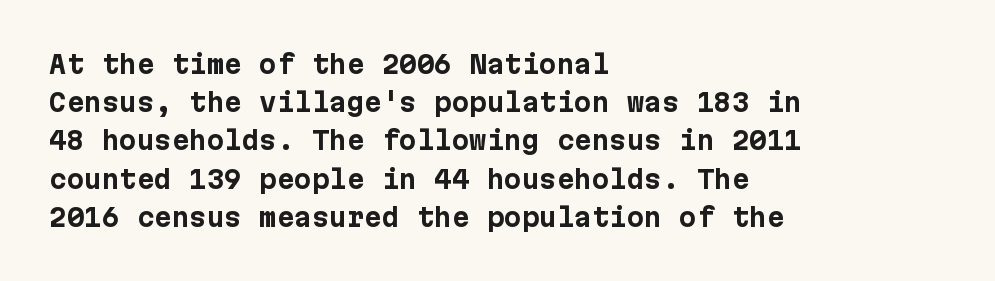
Q: Is the text bold? A: Yes.
Q: Is the text italic (slanted)? A: No, it is upright.
Q: Is the text underlined? A: No.
Q: How is the paragraph aligned? A: Left-aligned.
Q: Is the spacing between letters normal or unusually wide? A: Normal.
Q: Is the spacing between lines tight, normal or loose? A: Normal.
